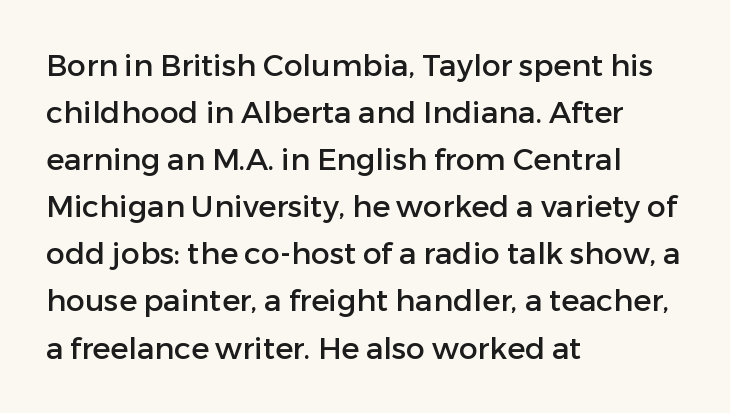
{"serif": "no", "italic": "no", "width": "normal", "stroke_contrast": "low", "x_height": "medium", "monospaced": "no", "underline": "no", "align": "left", "line_spacing": "normal", "line_spacing_ratio": 1.57, "letter_spacing": "normal", "letter_spacing_em": 0.0, "glyph_px": 30}
